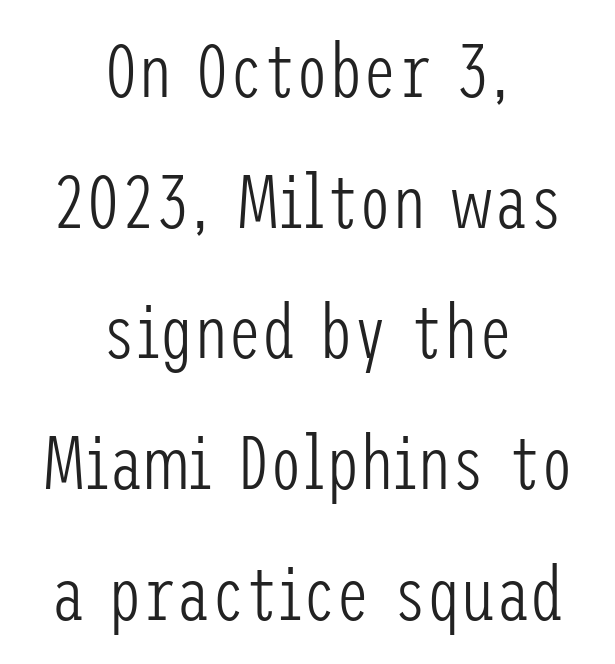
The image shows 76 px light, condensed sans-serif type, upright; set centered, line spacing 1.72x, normal letter spacing, not underlined; low stroke contrast and a medium x-height.
